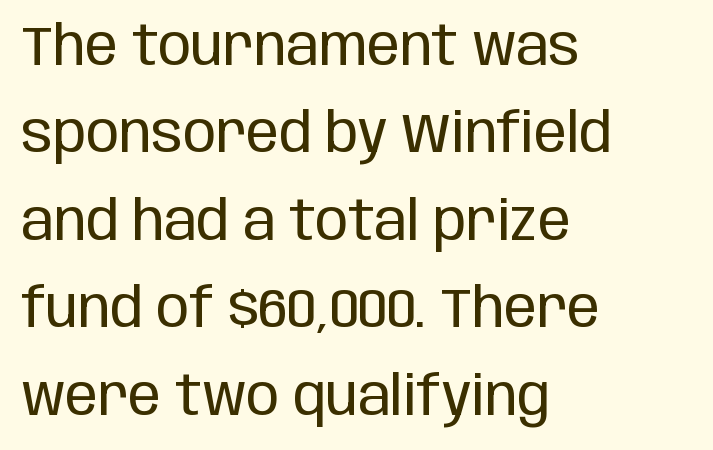
Does the leading feel generous? No, just average. The typeface has the unassuming heft of standard copy or less. Tracking value appears to be zero — textbook default spacing. Rendered with straight, roman letterforms.
